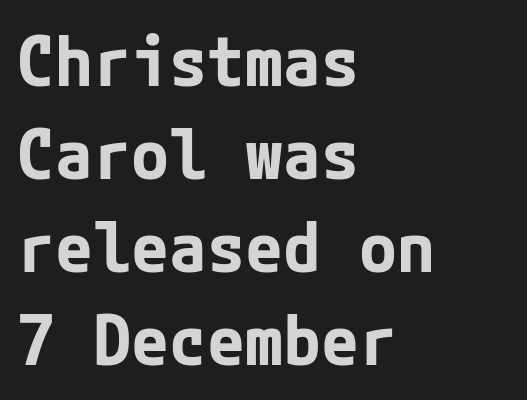
{"serif": "no", "italic": "no", "bold": "yes", "weight": "bold", "width": "normal", "stroke_contrast": "low", "x_height": "medium", "underline": "no", "align": "left", "line_spacing": "normal", "line_spacing_ratio": 1.35, "letter_spacing": "normal", "letter_spacing_em": 0.0, "glyph_px": 69}
